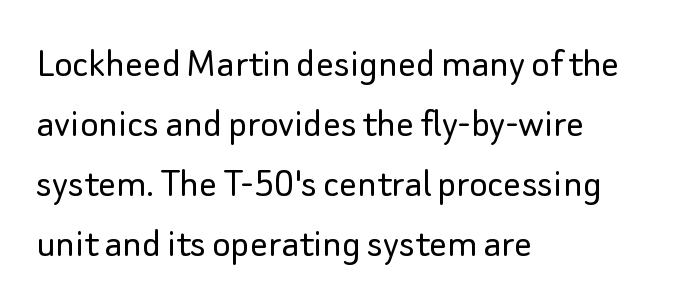
Q: Is the text bold? A: No.
Q: Is the text italic (slanted)? A: No, it is upright.
Q: Is the typeface a serif or a sans-serif typeface? A: Sans-serif.
Q: Is the text underlined? A: No.
Q: How is the paragraph aligned? A: Left-aligned.
Q: Is the spacing between letters normal or unusually wide? A: Normal.
Q: Is the spacing between lines tight, normal or loose? A: Normal.
Q: Width (condensed, normal, or wide)? A: Normal.
Q: Stroke contrast? A: Low.
Q: x-height? A: Small.
Q: Monospaced? A: No.
